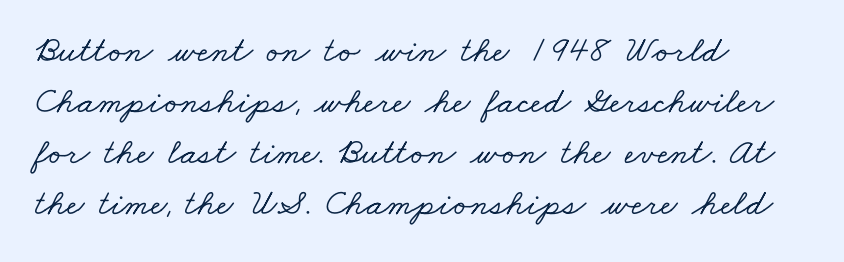
Beneath every word, the page is bare. Words appear dense and cohesive because spacing is normal. These lines stack with their left ends in a neat column. Think of a printed novel: that variable character pitch is what you see here. This is serif lettering, the kind often seen in printed books. What's the leading like? Ordinary, nothing unusual.
